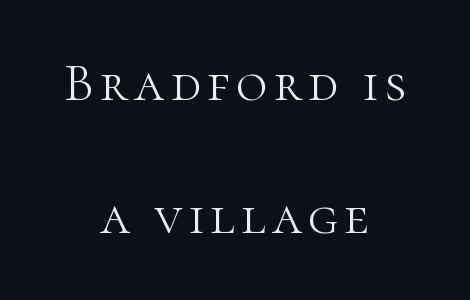
Q: Is the text bold? A: No.
Q: Is the text italic (slanted)? A: No, it is upright.
Q: Is the typeface a serif or a sans-serif typeface? A: Serif.
Q: Is the text underlined? A: No.
Q: How is the paragraph aligned? A: Centered.
Q: Is the spacing between lines tight, normal or loose? A: Loose.
Q: Width (condensed, normal, or wide)? A: Normal.
Q: Stroke contrast? A: High.
Q: x-height? A: Medium.
Q: Monospaced? A: No.
